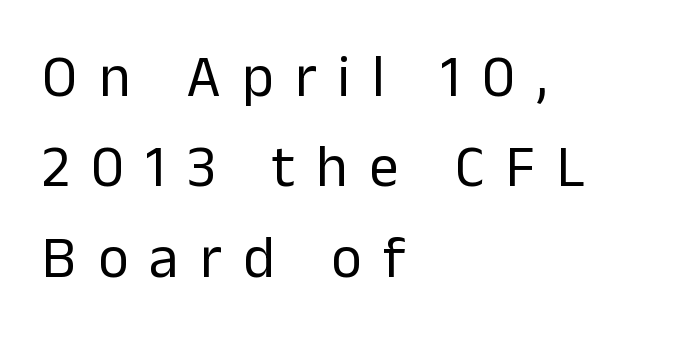
{"serif": "no", "italic": "no", "bold": "no", "weight": "regular", "width": "normal", "stroke_contrast": "low", "x_height": "medium", "monospaced": "no", "underline": "no", "align": "left", "line_spacing": "normal", "line_spacing_ratio": 1.53, "letter_spacing": "wide", "letter_spacing_em": 0.36, "glyph_px": 59}
